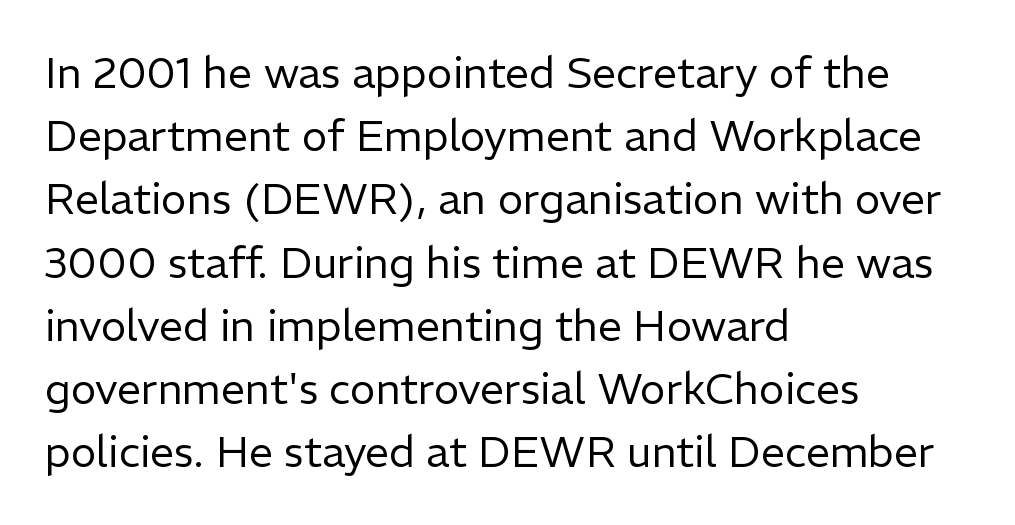
No word sits above an underline. The lines in this sample share a left origin and differ only in where they stop. Vertically, the passage feels balanced, rows spaced as you'd expect. Think of a printed novel: that variable character pitch is what you see here.
